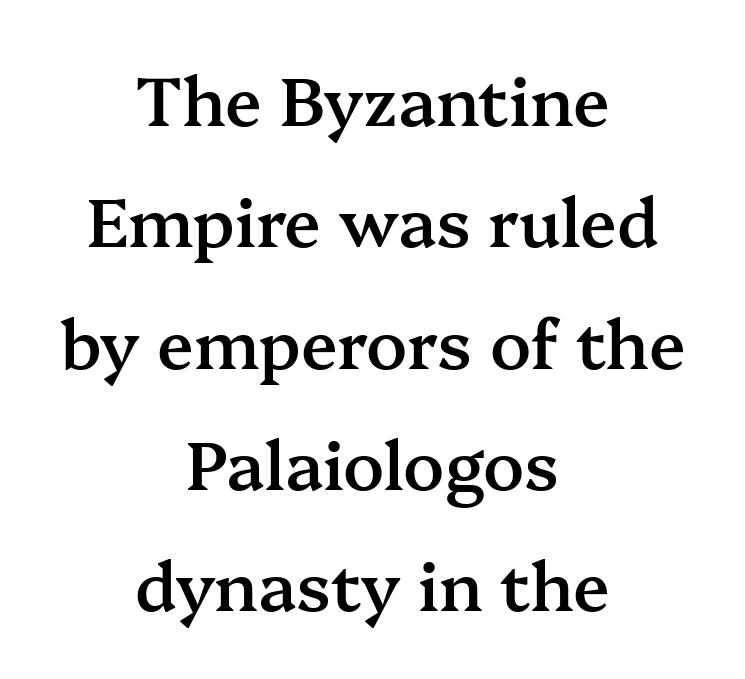
A typesetter would label this face a serif. Stroke thickness is moderately raised; the sample reads as semibold. This rendering features lettering with no underline. The passage shown is typed in a proportional face where columns would drift. This is roman type, the default non-slanted kind. Letter spacing: default.
